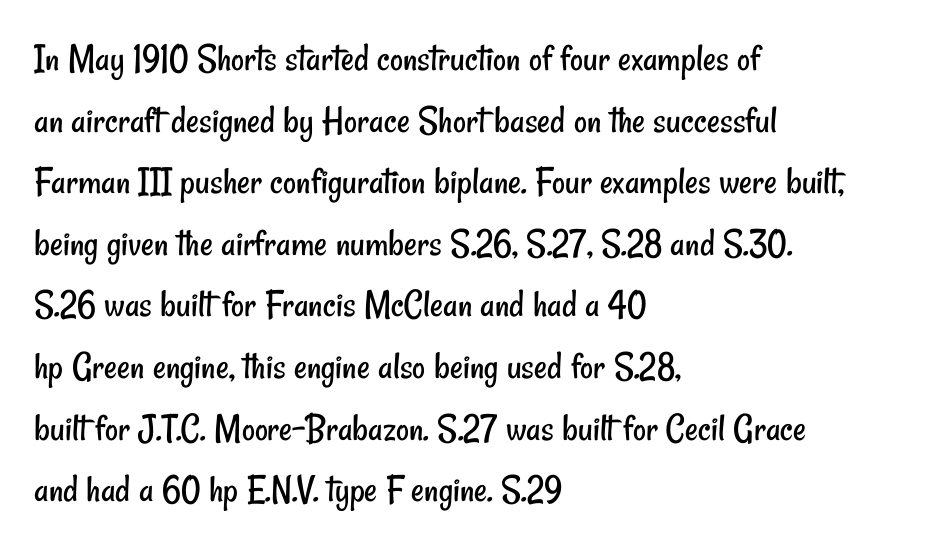
Q: Is the text bold? A: No.
Q: Is the typeface a serif or a sans-serif typeface? A: Sans-serif.
Q: Is the text underlined? A: No.
Q: How is the paragraph aligned? A: Left-aligned.
Q: Is the spacing between letters normal or unusually wide? A: Normal.
Q: Is the spacing between lines tight, normal or loose? A: Normal.
Q: Width (condensed, normal, or wide)? A: Condensed.
Q: Stroke contrast? A: Low.
Q: x-height? A: Small.
Q: Monospaced? A: No.
